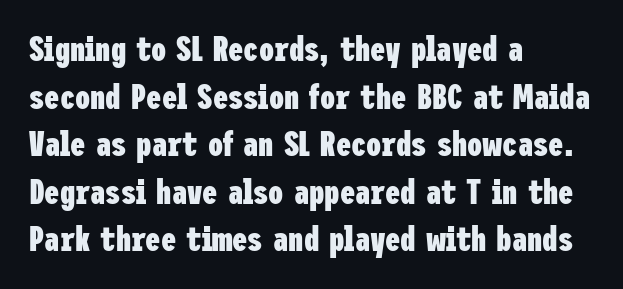
{"serif": "no", "italic": "no", "bold": "yes", "weight": "heavy", "width": "condensed", "stroke_contrast": "low", "x_height": "medium", "underline": "no", "align": "left", "line_spacing": "normal", "line_spacing_ratio": 1.4, "letter_spacing": "normal", "letter_spacing_em": 0.0, "glyph_px": 34}
